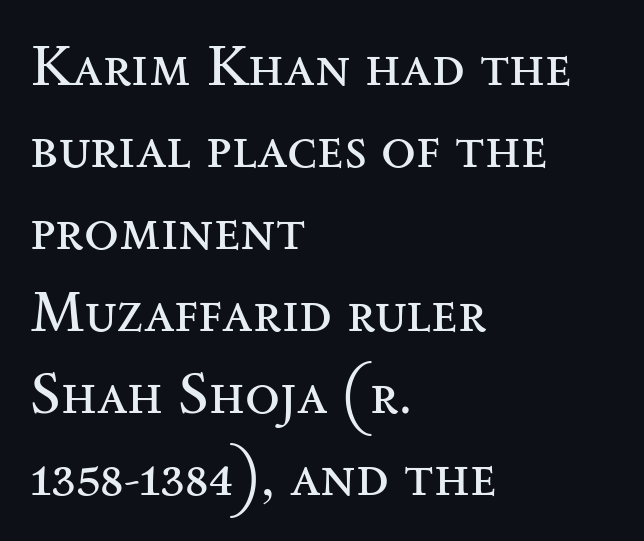
Q: Is the text bold? A: No.
Q: Is the text italic (slanted)? A: No, it is upright.
Q: Is the typeface a serif or a sans-serif typeface? A: Serif.
Q: Is the text underlined? A: No.
Q: How is the paragraph aligned? A: Left-aligned.
Q: Is the spacing between letters normal or unusually wide? A: Normal.
Q: Is the spacing between lines tight, normal or loose? A: Normal.
Q: Width (condensed, normal, or wide)? A: Wide.
Q: Stroke contrast? A: Medium.
Q: x-height? A: Small.
Q: Monospaced? A: No.
